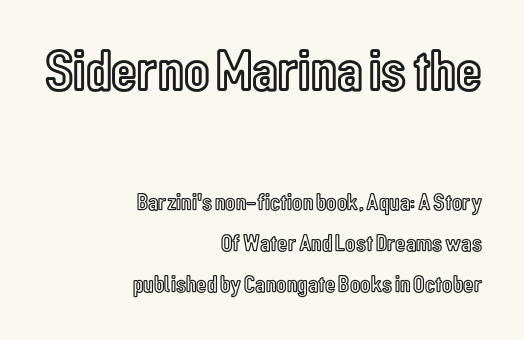
Character widths vary here, with narrow letters taking less room than wide ones. The zone under the glyphs is completely vacant. Unlike italic type, these characters show no tilt at all. This sample uses plain, unmodified letter spacing. The emphasis by scale lands on block number one, above.
